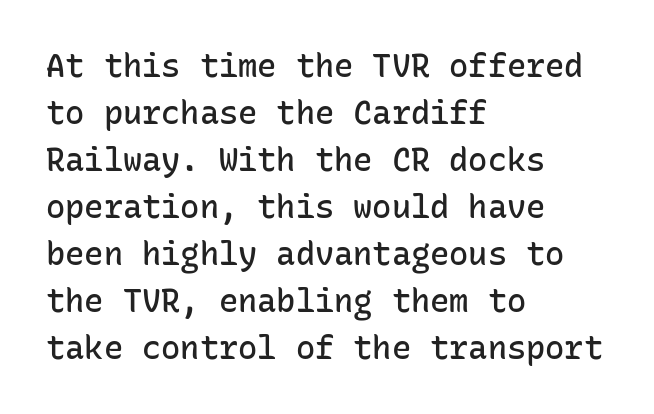
Q: Is the text bold? A: Semi-bold.
Q: Is the text italic (slanted)? A: No, it is upright.
Q: Is the typeface a serif or a sans-serif typeface? A: Sans-serif.
Q: Is the text underlined? A: No.
Q: How is the paragraph aligned? A: Left-aligned.
Q: Is the spacing between letters normal or unusually wide? A: Normal.
Q: Is the spacing between lines tight, normal or loose? A: Normal.
Q: Width (condensed, normal, or wide)? A: Normal.
Q: Stroke contrast? A: Low.
Q: x-height? A: Medium.
Q: Monospaced? A: Yes.
